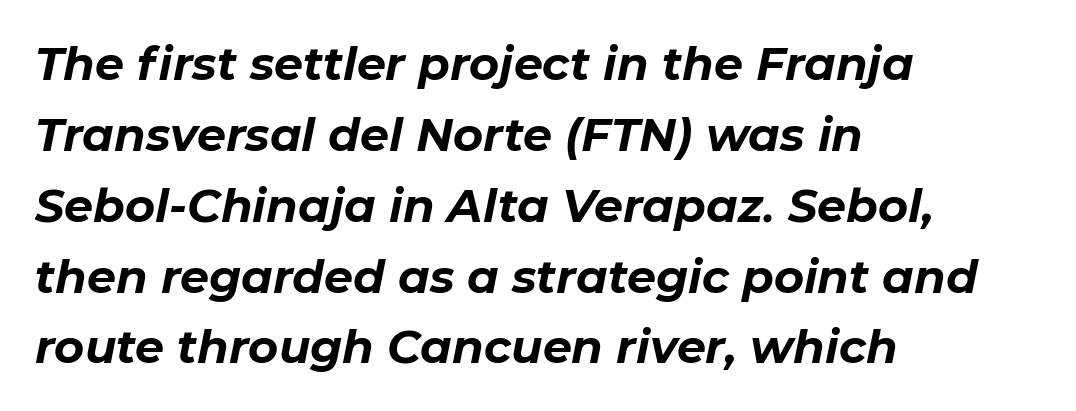
Q: Is the text bold? A: Yes.
Q: Is the text italic (slanted)? A: Yes, it leans right by about 11 degrees.
Q: Is the text underlined? A: No.
Q: How is the paragraph aligned? A: Left-aligned.
Q: Is the spacing between letters normal or unusually wide? A: Normal.
Q: Is the spacing between lines tight, normal or loose? A: Normal.
Q: Width (condensed, normal, or wide)? A: Normal.
Q: Stroke contrast? A: Low.
Q: x-height? A: Medium.
Q: Monospaced? A: No.
